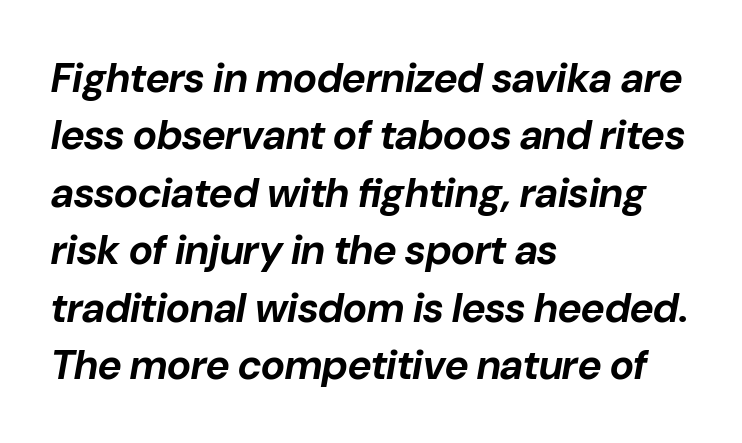
Notice how the passage keeps a crisp vertical edge on the left only. Typographic density is high because the face is bold. Posture: slanted. Honestly, there is no underline to notice here at all. Words appear dense and cohesive because spacing is normal.
